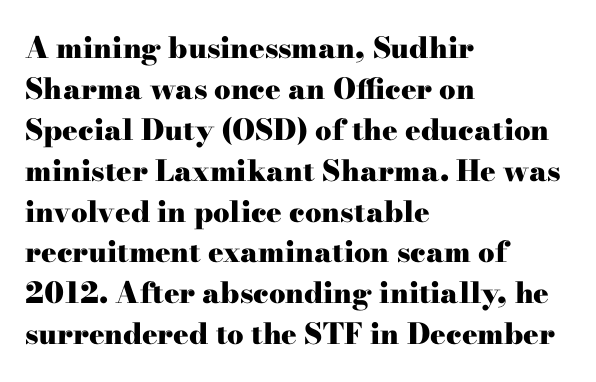
Q: Is the text bold? A: Yes.
Q: Is the text italic (slanted)? A: No, it is upright.
Q: Is the typeface a serif or a sans-serif typeface? A: Serif.
Q: Is the text underlined? A: No.
Q: How is the paragraph aligned? A: Left-aligned.
Q: Is the spacing between letters normal or unusually wide? A: Normal.
Q: Is the spacing between lines tight, normal or loose? A: Normal.
Q: Width (condensed, normal, or wide)? A: Wide.
Q: Stroke contrast? A: High.
Q: x-height? A: Small.
Q: Monospaced? A: No.
